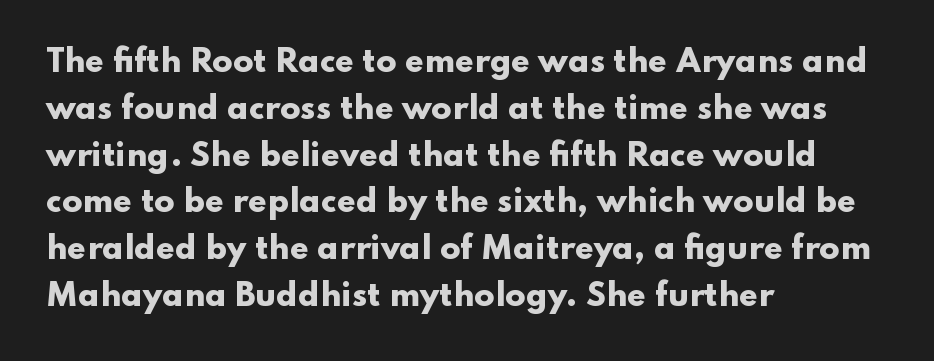
Q: Is the text bold? A: Yes.
Q: Is the text italic (slanted)? A: No, it is upright.
Q: Is the typeface a serif or a sans-serif typeface? A: Sans-serif.
Q: Is the text underlined? A: No.
Q: How is the paragraph aligned? A: Left-aligned.
Q: Is the spacing between letters normal or unusually wide? A: Normal.
Q: Is the spacing between lines tight, normal or loose? A: Normal.
Q: Width (condensed, normal, or wide)? A: Wide.
Q: Stroke contrast? A: Low.
Q: x-height? A: Small.
Q: Monospaced? A: No.
